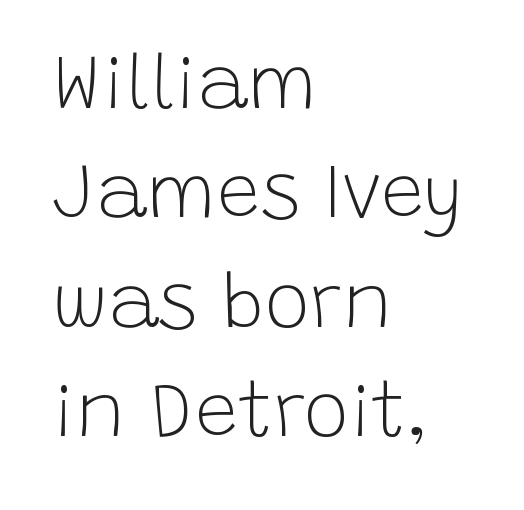
Here the designer chose a conventional face with non-uniform glyph widths. Clear beneath every line of the passage. Is there any slant? The stems are plumb. In terms of letterspacing, this is plain default setting. A light-to-regular cut is what we see here.
